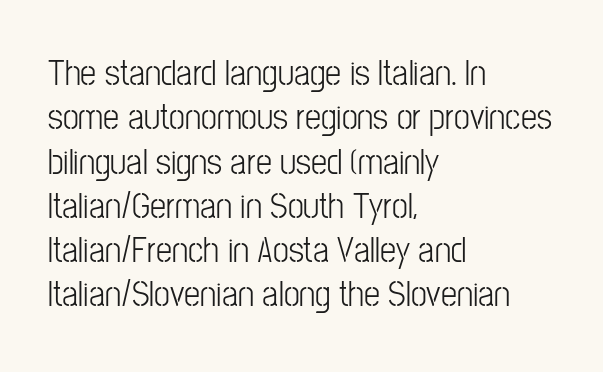
{"serif": "no", "italic": "no", "width": "condensed", "stroke_contrast": "low", "x_height": "medium", "monospaced": "no", "underline": "no", "align": "left", "line_spacing_ratio": 1.23, "letter_spacing": "normal", "letter_spacing_em": 0.0, "glyph_px": 36}
